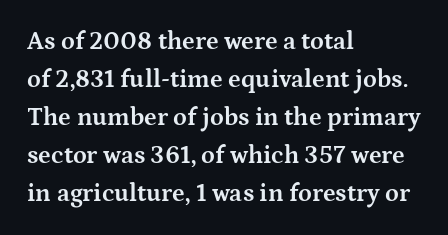
The image shows 25 px bold type, upright; set left-aligned, normal line spacing (1.52x), normal letter spacing, not underlined.
